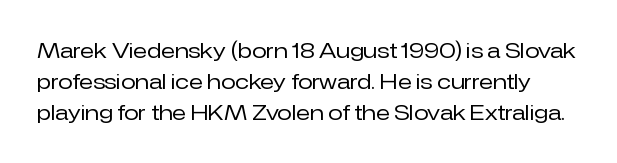
{"italic": "no", "bold": "no", "underline": "no", "line_spacing": "normal", "line_spacing_ratio": 1.48, "letter_spacing": "normal", "letter_spacing_em": 0.0, "glyph_px": 21}
